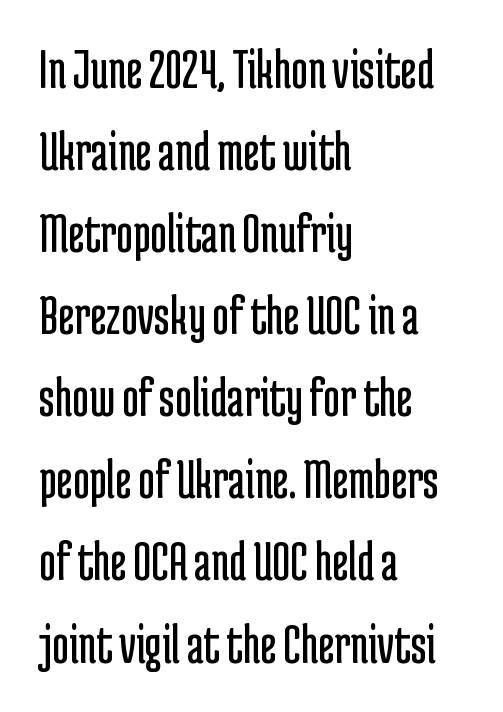
Stems and bowls with no extra thickness — not bold. Compared with typical paragraphs, the rows here are spaced about the same. Is this a fixed-width face? No — the glyphs have proportional, varying widths. The font's upright variant was chosen for this text. Characters follow at the spacing the type designer built in.
